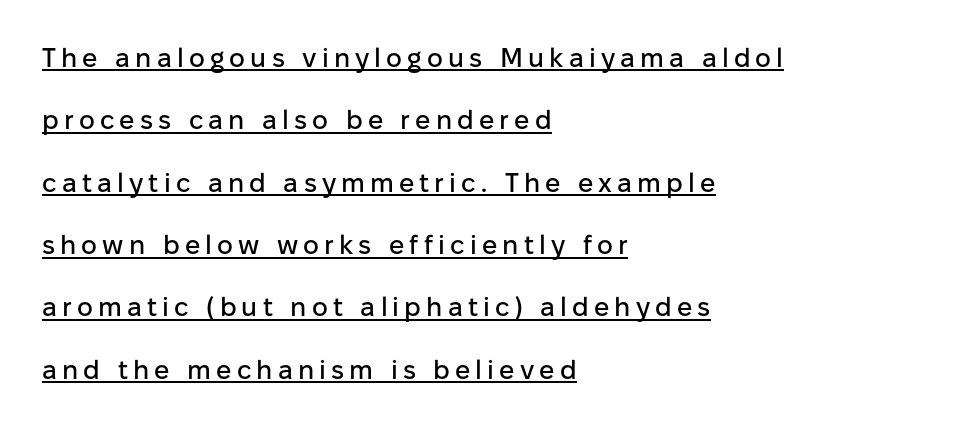
Q: Is the text italic (slanted)? A: No, it is upright.
Q: Is the text underlined? A: Yes.
Q: How is the paragraph aligned? A: Left-aligned.
Q: Is the spacing between lines tight, normal or loose? A: Loose.
